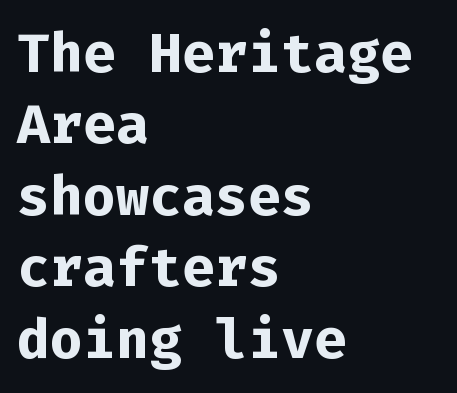
{"serif": "no", "italic": "no", "bold": "yes", "weight": "bold", "width": "normal", "stroke_contrast": "low", "x_height": "medium", "monospaced": "yes", "underline": "no", "align": "left", "line_spacing": "normal", "line_spacing_ratio": 1.3, "letter_spacing": "normal", "letter_spacing_em": 0.0, "glyph_px": 55}
